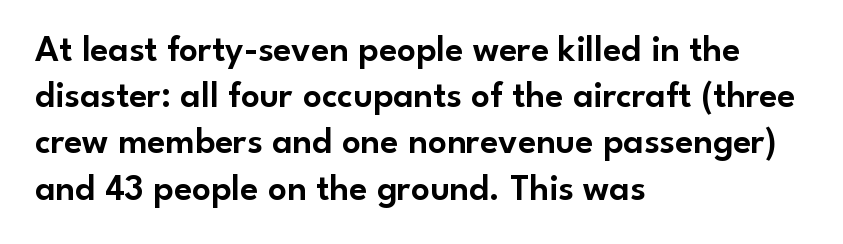
The image shows 37 px sans-serif type, upright; set left-aligned, normal line spacing (1.25x), normal letter spacing, not underlined; low stroke contrast and a small x-height.
